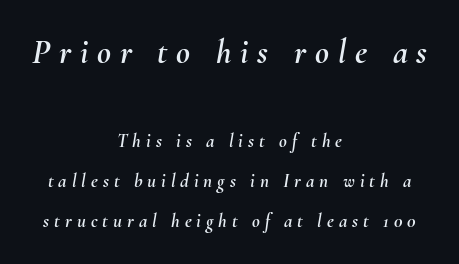
{"italic": "yes", "lean": "right", "slant_degrees": 10, "width": "normal", "stroke_contrast": "medium", "x_height": "small", "monospaced": "no", "underline": "no", "align": "center", "line_spacing": "loose", "line_spacing_ratio": 2.09, "letter_spacing": "wide", "letter_spacing_em": 0.26, "larger_block": "first", "size_ratio": 1.79, "glyph_px": 34}
